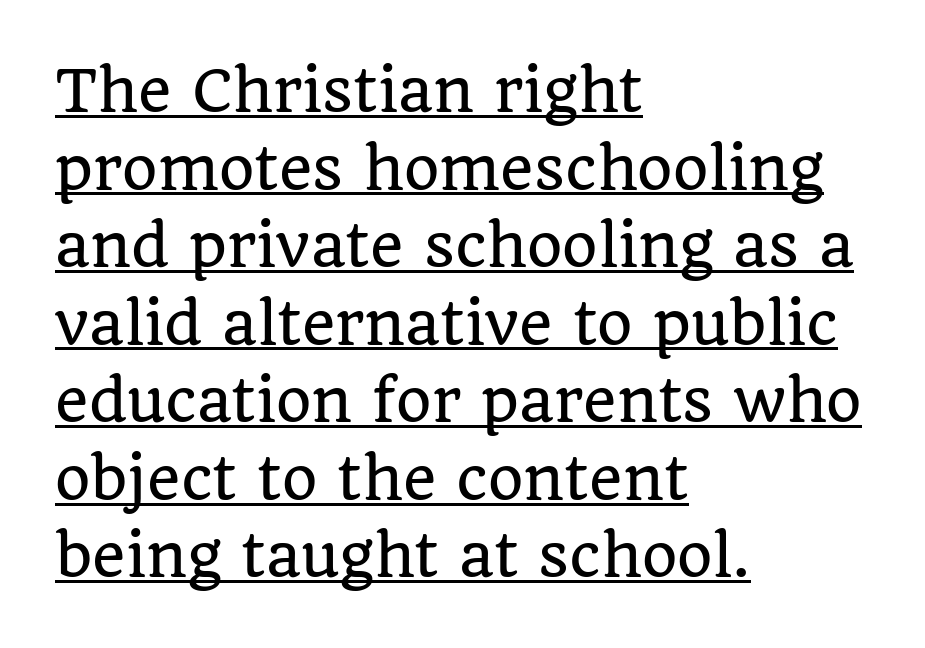
The tracking reads as untouched default to a designer's eye. Spacing verdict: proportional, widths tailored to each character. Every word sits above its own underline. Interline gaps are of average width in this sample. These lines were composed using upright roman letters. The letters carry serifs — small finishing strokes at the ends of their stems.
